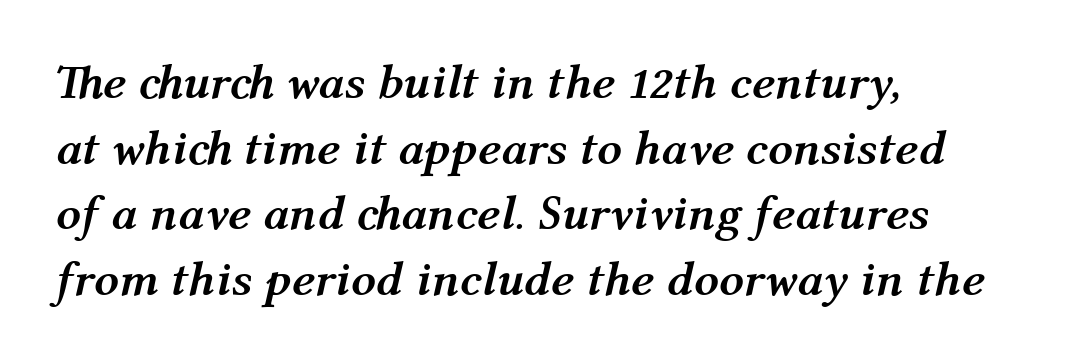
Observe the lean: these are italic letterforms. Beneath every word, the page is bare. Each letter keeps its own natural width here, so spacing adapts to shape. What's the leading like? Ordinary, nothing unusual. The rendering uses a bold face; every stroke is thick and dark. Between one letter and the next there's only the usual sliver of space.
